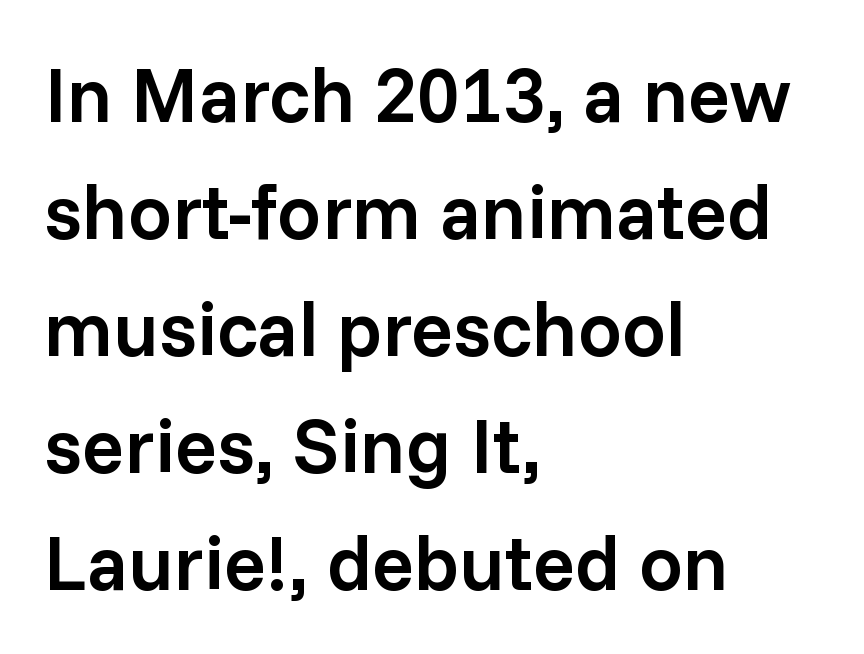
Q: Is the text bold? A: Semi-bold.
Q: Is the text italic (slanted)? A: No, it is upright.
Q: Is the typeface a serif or a sans-serif typeface? A: Sans-serif.
Q: Is the text underlined? A: No.
Q: How is the paragraph aligned? A: Left-aligned.
Q: Is the spacing between letters normal or unusually wide? A: Normal.
Q: Is the spacing between lines tight, normal or loose? A: Normal.
Q: Width (condensed, normal, or wide)? A: Normal.
Q: Stroke contrast? A: Low.
Q: x-height? A: Medium.
Q: Monospaced? A: No.
